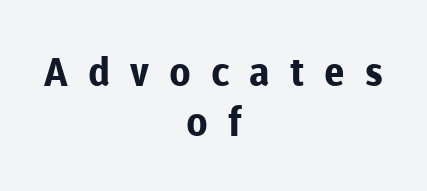
The image shows 40 px bold sans-serif type, upright; set centered, normal line spacing (1.25x), unusually wide letter spacing (+0.5 em), not underlined; low stroke contrast and a medium x-height.
